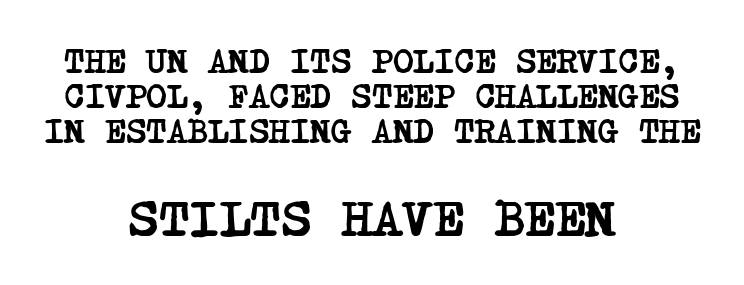
The image shows 52 px semibold, condensed serif type; set centered, tight line spacing (1.0x), normal letter spacing, not underlined; the second (bottom) block is 1.49x larger; low stroke contrast and a large x-height.
